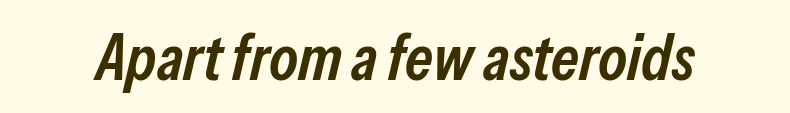
Bare-footed words on every line. The rendering uses natural spacing where letterforms have individual widths. The tracking reads as untouched default to a designer's eye. Every letter is mildly thick-stroked: semibold rather than bold. A typesetter would mark this as italic.
